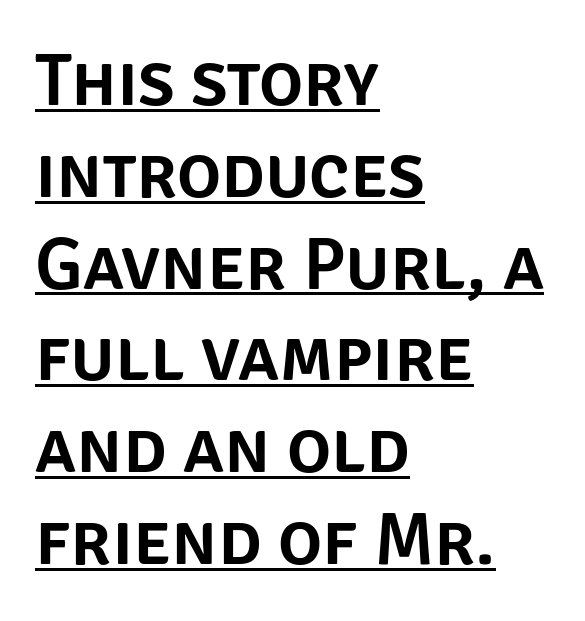
The image shows 74 px sans-serif type, upright; set left-aligned, line spacing 1.24x, normal letter spacing, underlined; low stroke contrast and a large x-height.
